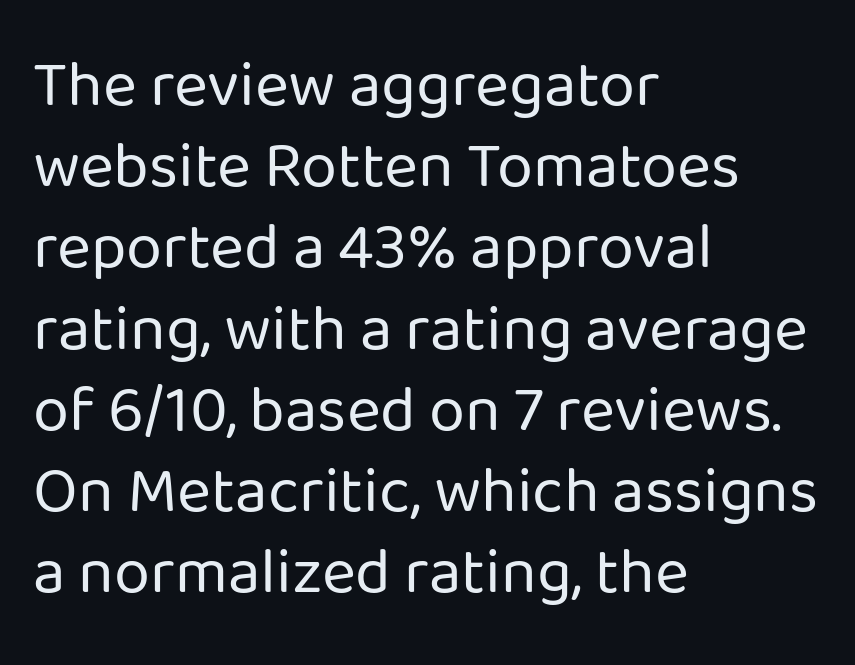
{"serif": "no", "italic": "no", "bold": "no", "weight": "regular", "width": "normal", "stroke_contrast": "low", "x_height": "medium", "monospaced": "no", "underline": "no", "align": "left", "line_spacing": "normal", "line_spacing_ratio": 1.25, "letter_spacing": "normal", "letter_spacing_em": 0.0, "glyph_px": 65}
